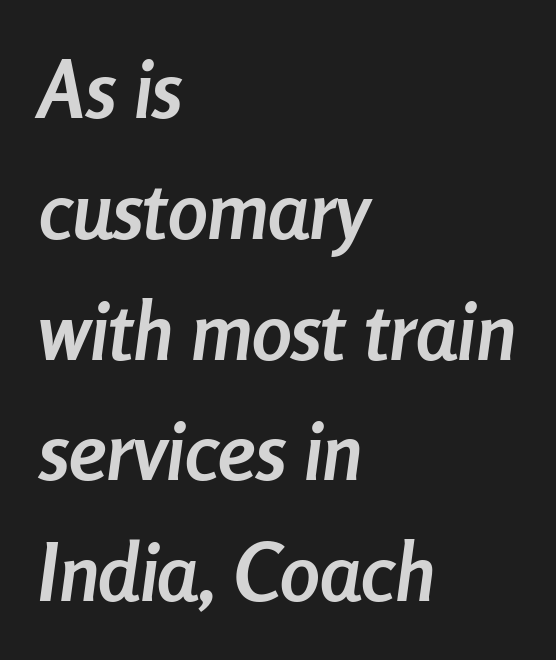
{"italic": "yes", "lean": "right", "slant_degrees": 8, "bold": "yes", "weight": "semibold", "width": "condensed", "stroke_contrast": "low", "x_height": "medium", "monospaced": "no", "underline": "no", "align": "left", "line_spacing": "normal", "line_spacing_ratio": 1.51, "letter_spacing": "normal", "letter_spacing_em": 0.0, "glyph_px": 80}
